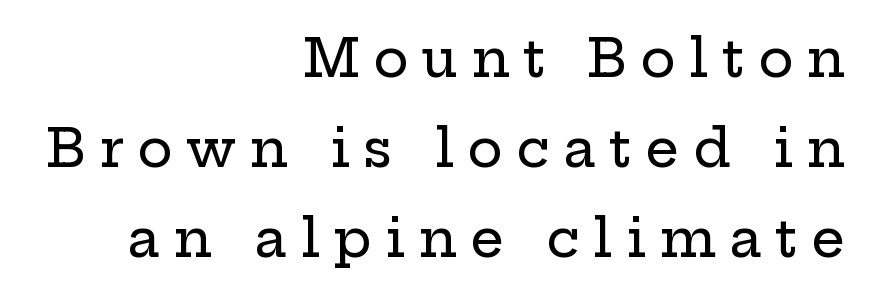
The image shows 53 px wide serif type, upright; set right-aligned, normal line spacing (1.7x), unusually wide letter spacing (+0.25 em), not underlined; low stroke contrast and a medium x-height.
